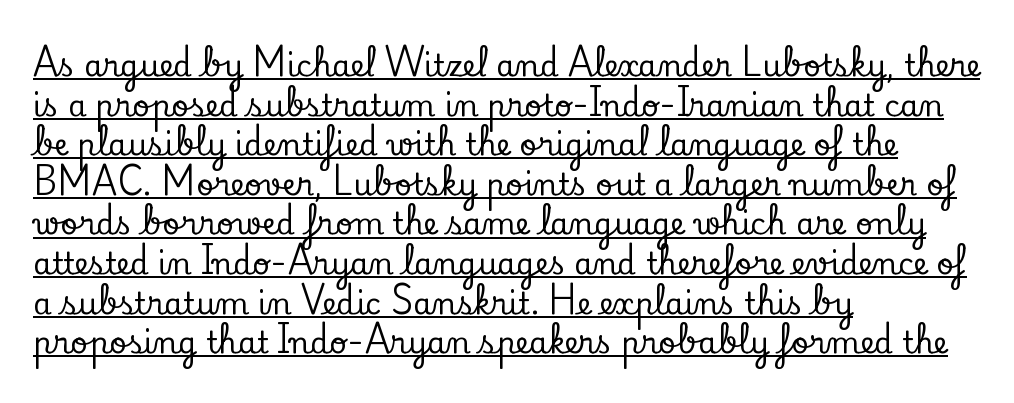
The passage shown is underscored from start to finish. Do the characters align in a grid? No, the font is proportional. Leading matches the norm, producing a regular column. Compared with typical body copy, the letter spacing here is the same.
